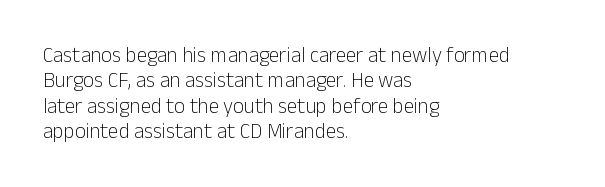
The image shows 21 px text type, upright; set left-aligned, line spacing 1.21x, normal letter spacing, not underlined.
